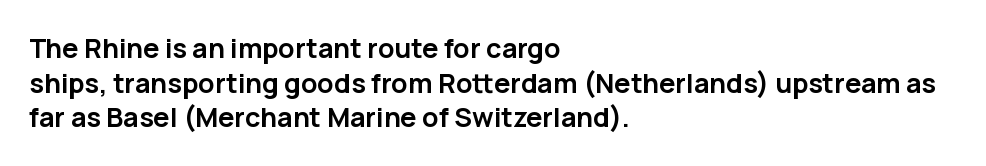
Q: Is the text bold? A: Yes.
Q: Is the text italic (slanted)? A: No, it is upright.
Q: Is the text underlined? A: No.
Q: How is the paragraph aligned? A: Left-aligned.
Q: Is the spacing between letters normal or unusually wide? A: Normal.
Q: Is the spacing between lines tight, normal or loose? A: Normal.
